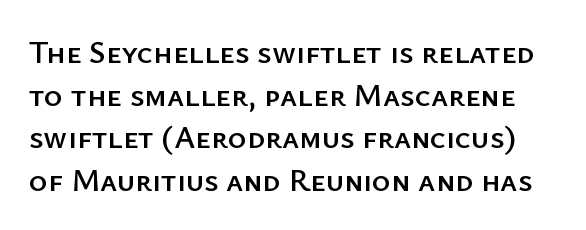
{"serif": "no", "italic": "no", "width": "normal", "stroke_contrast": "low", "x_height": "medium", "monospaced": "no", "underline": "no", "line_spacing": "normal", "line_spacing_ratio": 1.33, "letter_spacing": "normal", "letter_spacing_em": 0.0, "glyph_px": 32}
